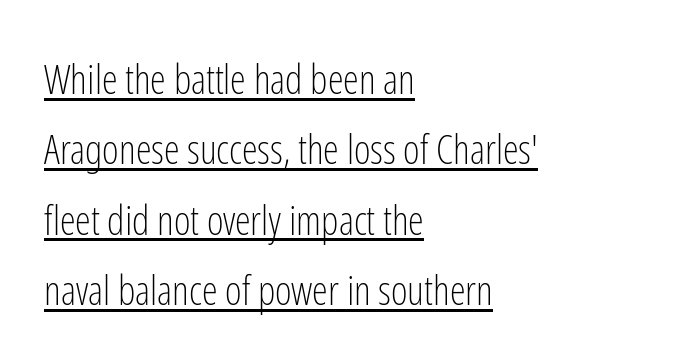
You can tell it's not italic because the verticals are truly vertical. Think standard paragraph weight, or any step lighter than that. In designer terms, the underline attribute is active on this setting. Do the characters align in a grid? No, the font is proportional.
